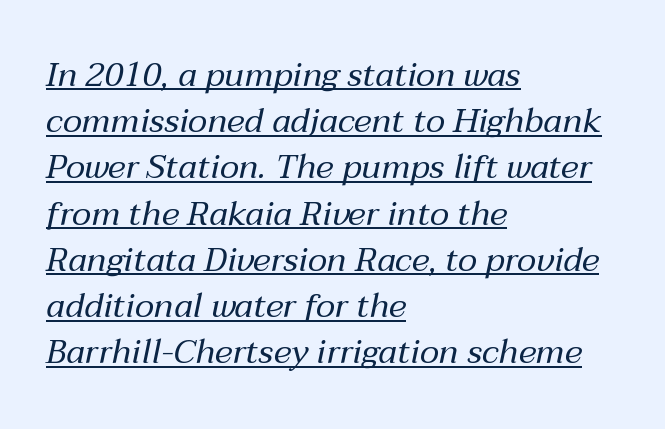
The rendering uses natural spacing where letterforms have individual widths. Inter-character spacing is left at the font's built-in metrics. The strokes carry an ordinary text weight at most. The words here are underlined.
